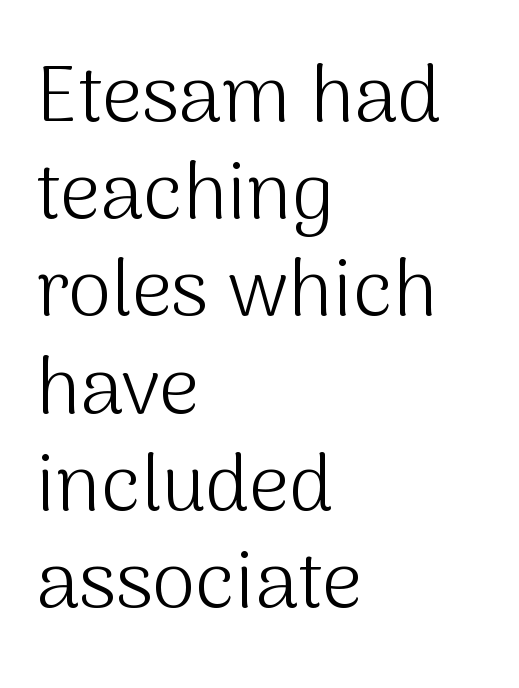
Q: Is the text bold? A: No.
Q: Is the text italic (slanted)? A: No, it is upright.
Q: Is the typeface a serif or a sans-serif typeface? A: Sans-serif.
Q: Is the text underlined? A: No.
Q: How is the paragraph aligned? A: Left-aligned.
Q: Is the spacing between letters normal or unusually wide? A: Normal.
Q: Width (condensed, normal, or wide)? A: Normal.
Q: Stroke contrast? A: Medium.
Q: x-height? A: Medium.
Q: Monospaced? A: No.
